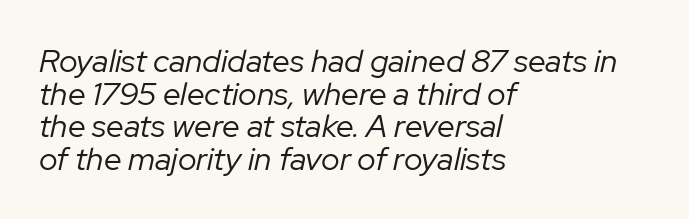
Q: Is the text bold? A: No.
Q: Is the text italic (slanted)? A: Yes, it leans right by about 12 degrees.
Q: Is the text underlined? A: No.
Q: How is the paragraph aligned? A: Left-aligned.
Q: Is the spacing between letters normal or unusually wide? A: Normal.
Q: Is the spacing between lines tight, normal or loose? A: Tight.
Q: Width (condensed, normal, or wide)? A: Normal.
Q: Stroke contrast? A: Low.
Q: x-height? A: Medium.
Q: Monospaced? A: No.
